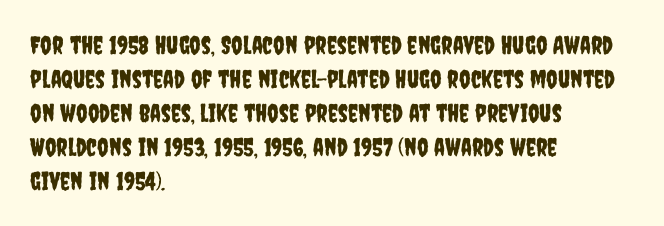
These lines were composed using upright roman letters. Line beginnings align vertically; line endings do not. Quick note: underline off. Nobody touched the tracking dial on this one. Leading matches the norm, producing a regular column.
